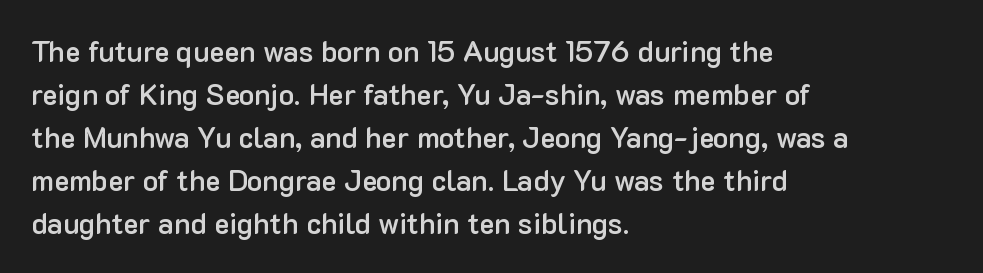
Anything drawn beneath the words? Only blank space. Serifs: no, the terminals of the letterforms are clean. These lines were composed using upright roman letters. Vertical spacing — default. The face used here is a semibold: visibly heavier than regular, lighter than bold.
